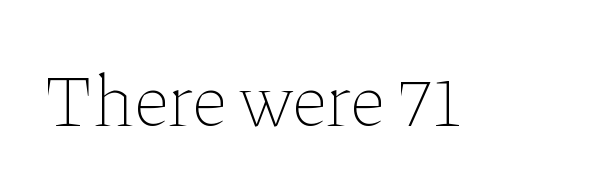
The image shows 74 px thin type, upright; set normal letter spacing, not underlined; low stroke contrast and a medium x-height.
